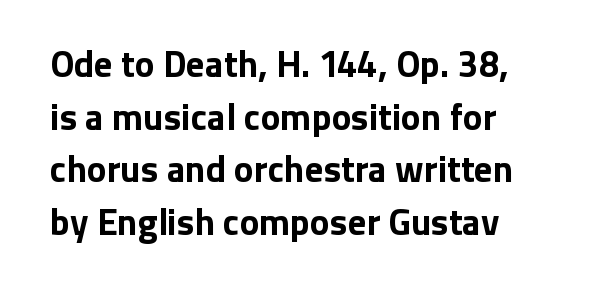
The words here are not underlined. What stands out about the letter spacing? Nothing — it is the standard amount. The passage shown is typed in a proportional face where columns would drift. Characters remain perfectly vertical along every line. The letters are bold, with thick, heavy strokes. Reading down the column, the eye jumps a familiar distance to each next line.
